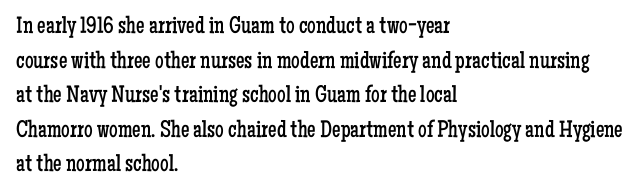
Regarding leading, the lines here are spaced in the standard way. The letters look calm and open, with moderate or lighter stems. Layout note: lines flush left. The rendering keeps characters at their native spacing. The lettering stays uniformly vertical, giving the passage a roman look. Underline: absent.
